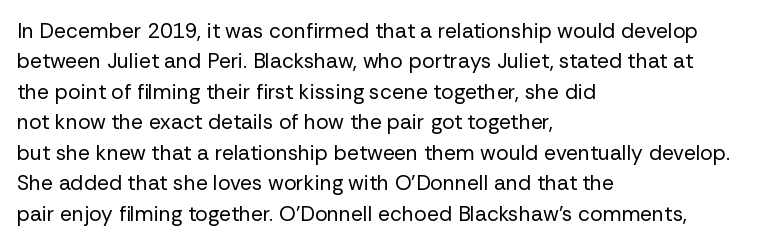
The image shows 21 px text type, upright; set left-aligned, normal line spacing (1.45x), normal letter spacing, not underlined.
